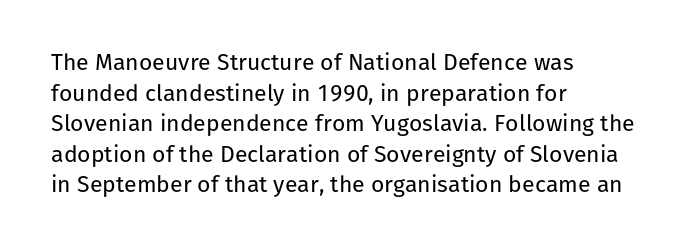
Q: Is the text bold? A: No.
Q: Is the text italic (slanted)? A: No, it is upright.
Q: Is the text underlined? A: No.
Q: How is the paragraph aligned? A: Left-aligned.
Q: Is the spacing between letters normal or unusually wide? A: Normal.
Q: Is the spacing between lines tight, normal or loose? A: Normal.
